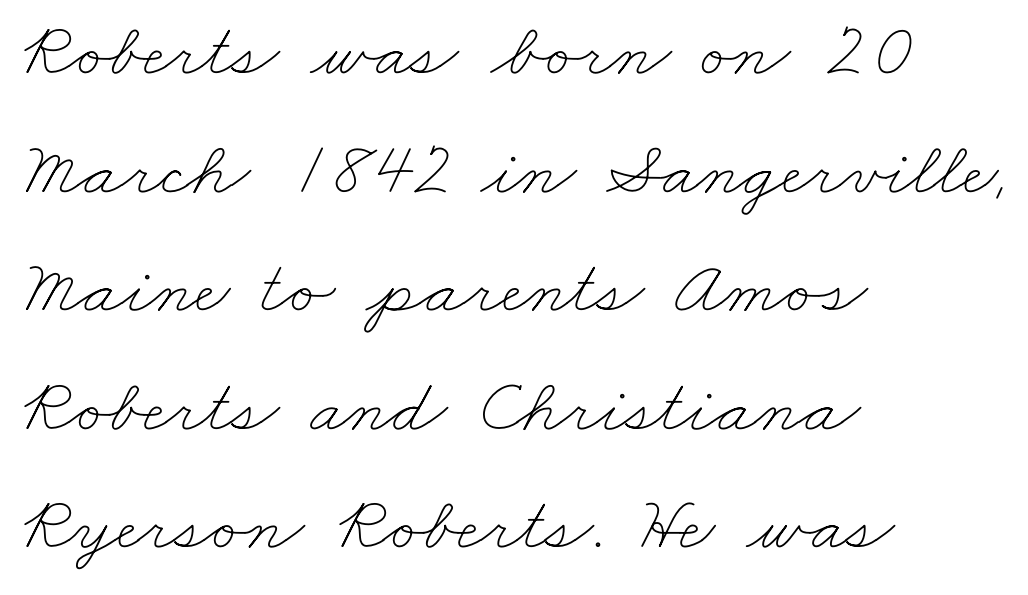
{"bold": "no", "weight": "thin", "width": "wide", "stroke_contrast": "low", "x_height": "small", "monospaced": "no", "underline": "no", "align": "left", "line_spacing": "normal", "line_spacing_ratio": 1.54, "letter_spacing": "normal", "letter_spacing_em": 0.0, "glyph_px": 77}
